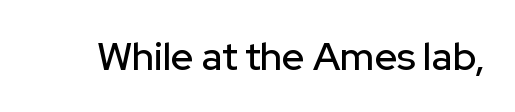
Q: Is the text italic (slanted)? A: No, it is upright.
Q: Is the typeface a serif or a sans-serif typeface? A: Sans-serif.
Q: Is the text underlined? A: No.
Q: Is the spacing between letters normal or unusually wide? A: Normal.
Q: Width (condensed, normal, or wide)? A: Normal.
Q: Stroke contrast? A: Low.
Q: x-height? A: Medium.
Q: Monospaced? A: No.
